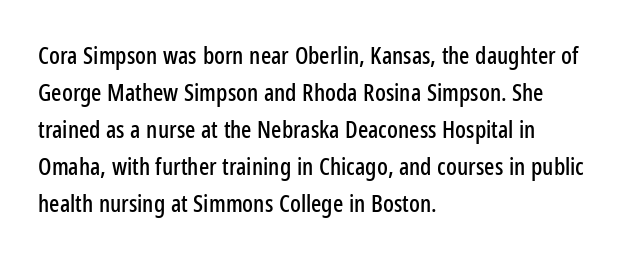
This is roman type, the default non-slanted kind. The lines in this sample share a left origin and differ only in where they stop. Glance below the letters and you will spot only blank space. The line-height multiplier appears to be the usual default. No extra tracking has been applied to these lines.
